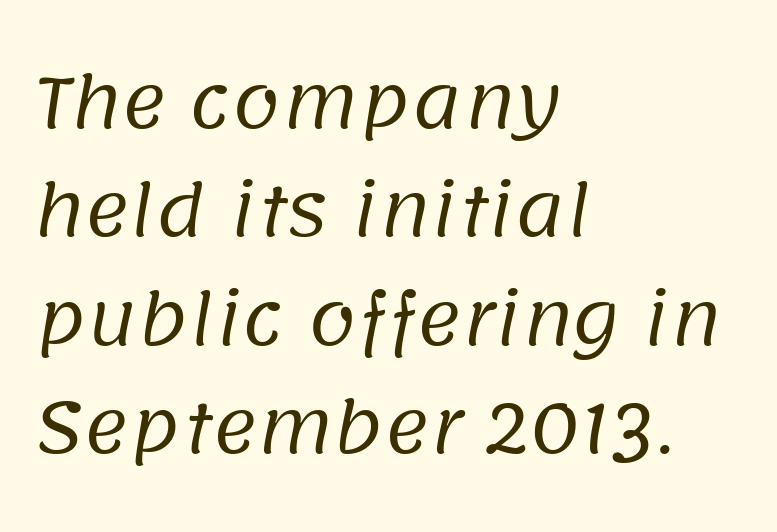
Q: Is the text bold? A: No.
Q: Is the typeface a serif or a sans-serif typeface? A: Sans-serif.
Q: Is the text underlined? A: No.
Q: How is the paragraph aligned? A: Left-aligned.
Q: Is the spacing between letters normal or unusually wide? A: Normal.
Q: Is the spacing between lines tight, normal or loose? A: Normal.
Q: Width (condensed, normal, or wide)? A: Normal.
Q: Stroke contrast? A: Low.
Q: x-height? A: Large.
Q: Monospaced? A: No.
